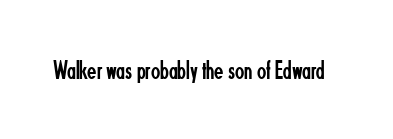
Has an underline been added? It has not. The type is set solid horizontally, with unmodified tracking. The characters are drawn with everyday or finer stroke widths. Every character sits straight up, as roman type does.
